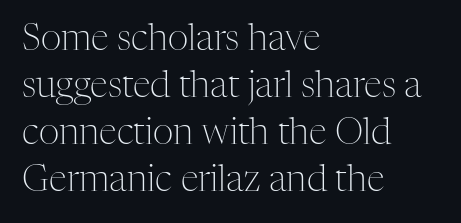
Line starts are locked; line ends wander. This sample uses an upright cut, with every glyph sitting square on the baseline. Weight: regular or lighter. Note: serifs present on the glyphs. The letterforms sit shoulder to shoulder at normal distance.
